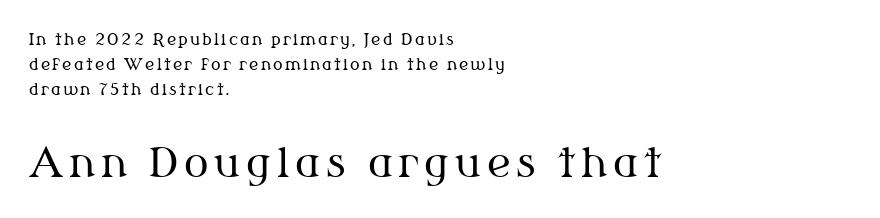
The image shows 41 px regular-weight serif type, upright; set left-aligned, normal line spacing (1.57x), not underlined; the second (bottom) block is 2.56x larger; medium stroke contrast and a medium x-height.
